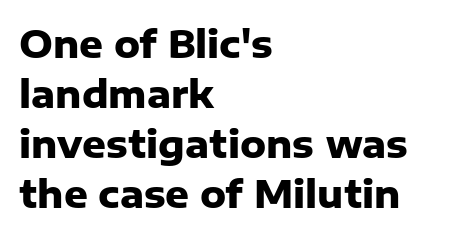
The image shows 37 px heavy sans-serif type, upright; set left-aligned, normal line spacing (1.35x), normal letter spacing, not underlined; low stroke contrast and a medium x-height.
